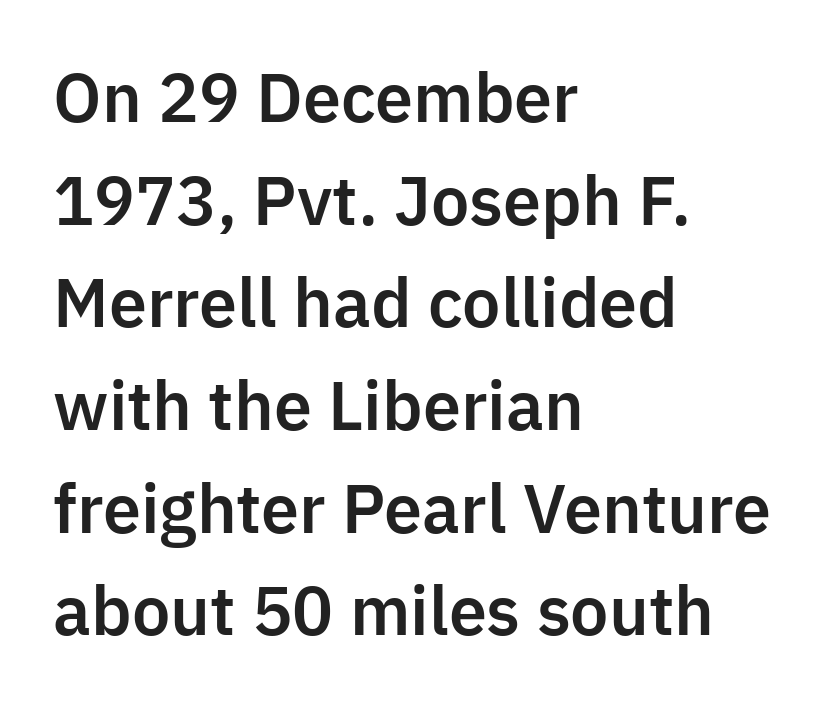
Is the letter spacing exaggerated? No — it looks like the ordinary default. This sample is left-justified, so line endings fall wherever the words run out. Has an underline been added? It has not. Looks like regular typesetting: each glyph gets only the width it needs. Posture: vertical. Vertically, the passage feels balanced, rows spaced as you'd expect.
